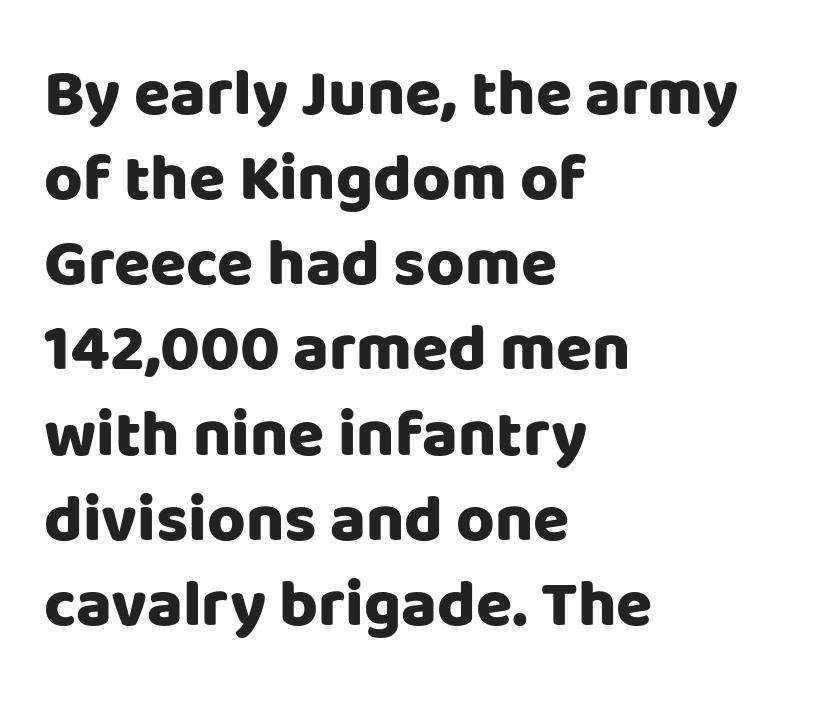
{"serif": "no", "italic": "no", "bold": "yes", "weight": "heavy", "width": "normal", "stroke_contrast": "low", "x_height": "large", "monospaced": "no", "underline": "no", "align": "left", "line_spacing": "normal", "line_spacing_ratio": 1.29, "letter_spacing": "normal", "letter_spacing_em": 0.0, "glyph_px": 66}
